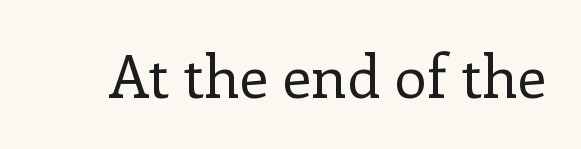
Underlining? Definitely not there. Classification — serif. Weight class: somewhere from thin through regular. The tracking reads as untouched default to a designer's eye.
